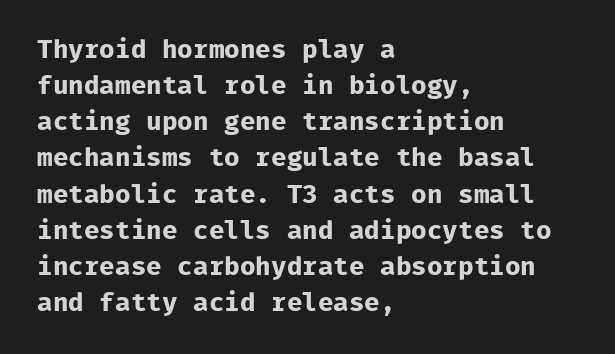
Q: Is the text bold? A: Yes.
Q: Is the text italic (slanted)? A: No, it is upright.
Q: Is the text underlined? A: No.
Q: How is the paragraph aligned? A: Left-aligned.
Q: Is the spacing between letters normal or unusually wide? A: Normal.
Q: Is the spacing between lines tight, normal or loose? A: Normal.
